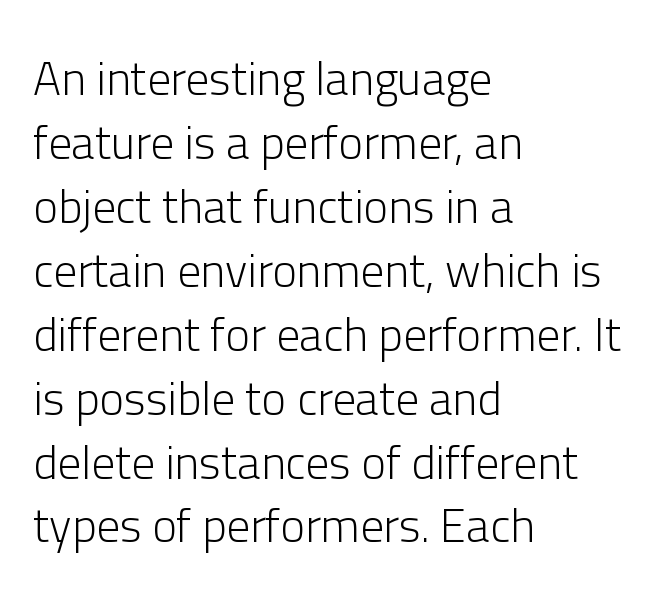
The passage shown is typed in a proportional face where columns would drift. The face used here is rendered with its standard letterfit. The baseline area is clear. The text was rendered using a sans face with plain stroke endings.
